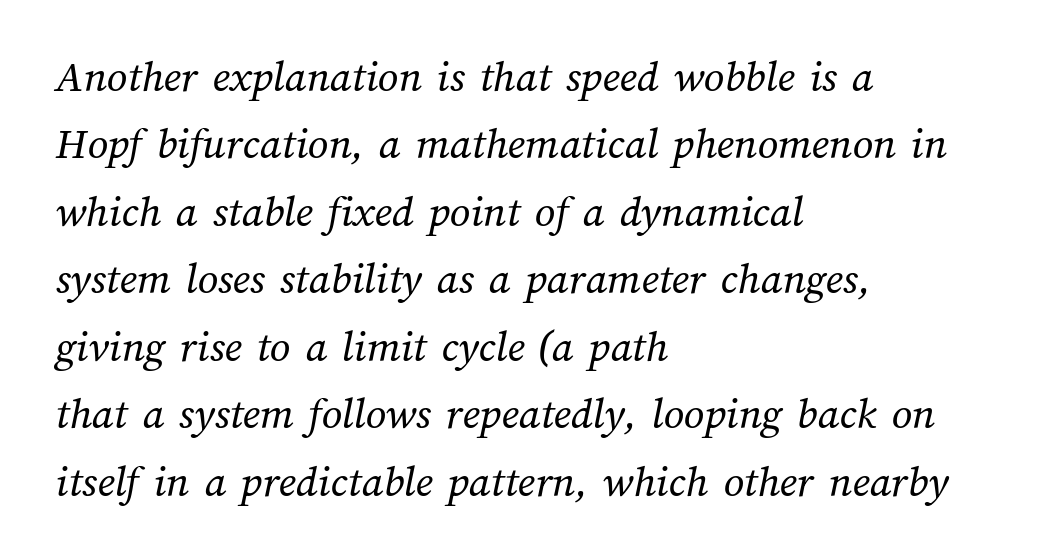
{"bold": "no", "weight": "regular", "width": "normal", "stroke_contrast": "medium", "x_height": "medium", "monospaced": "no", "underline": "no", "align": "left", "line_spacing": "normal", "line_spacing_ratio": 1.5, "letter_spacing": "normal", "letter_spacing_em": 0.0, "glyph_px": 45}
